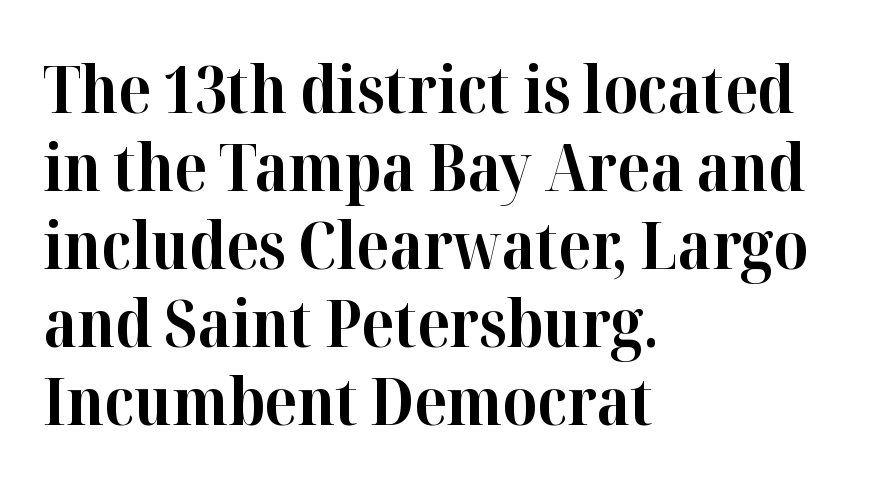
Bare-footed words on every line. Serifs: yes, visible at the terminals of the letterforms. This sample uses plain, unmodified letter spacing. The characters look thick and weighty, a clear bold. One-word summary of the alignment: left. Think of a printed novel: that variable character pitch is what you see here.
